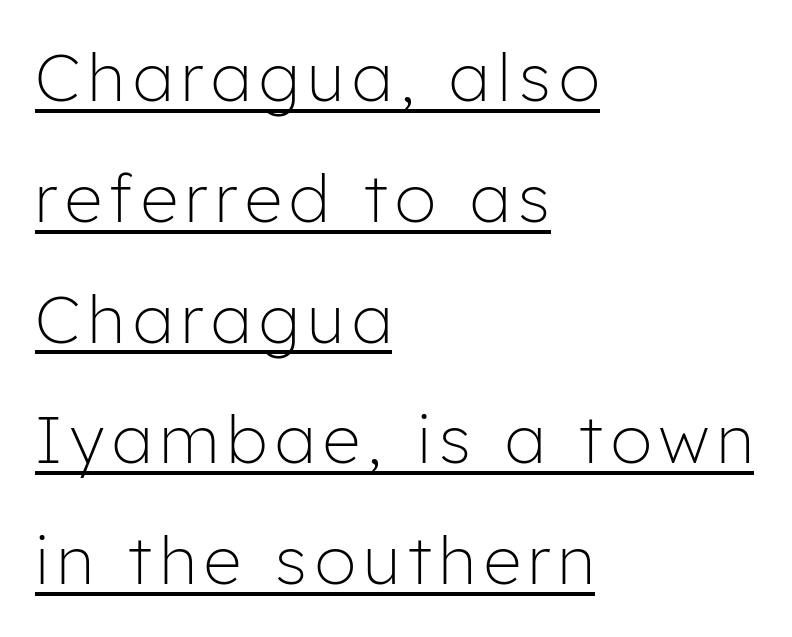
Q: Is the text bold? A: No.
Q: Is the text italic (slanted)? A: No, it is upright.
Q: Is the typeface a serif or a sans-serif typeface? A: Sans-serif.
Q: Is the text underlined? A: Yes.
Q: How is the paragraph aligned? A: Left-aligned.
Q: Width (condensed, normal, or wide)? A: Normal.
Q: Stroke contrast? A: Low.
Q: x-height? A: Medium.
Q: Monospaced? A: No.
